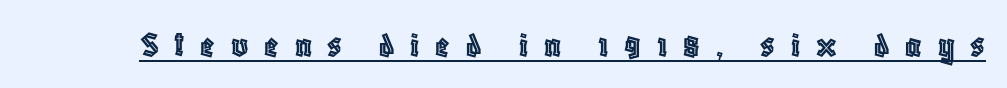
A baseline rule has been typeset under these characters. Spacing verdict: proportional, widths tailored to each character. The axis of the letterforms is exactly vertical. Words appear elongated and porous because spacing is wide.
